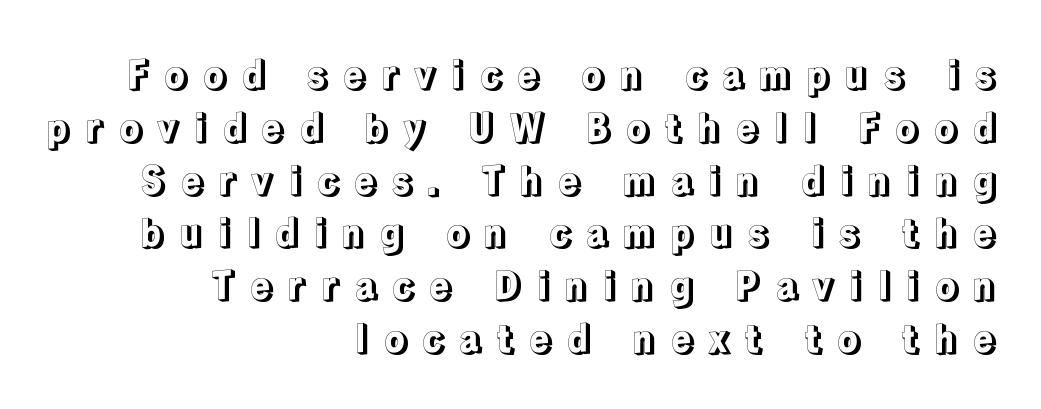
Look at the tracking — it's clearly loosened, letters drifting apart. Each new line begins a customary step beneath the previous one. Think of a printed novel: that variable character pitch is what you see here. The letters stand straight up with perfectly vertical stems. The strip under each line holds only bare page. Which margin do the lines hug? The right one — the left edge is uneven.
